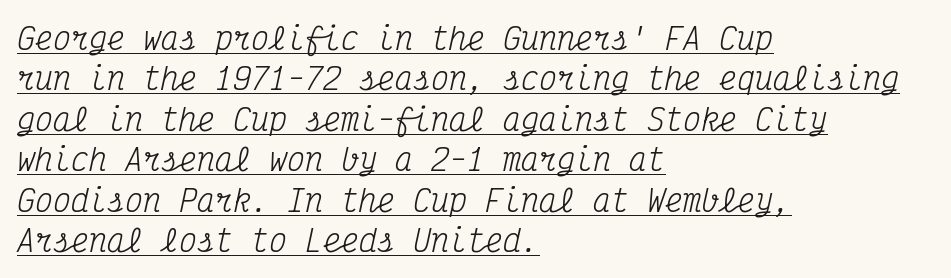
{"serif": "yes", "italic": "yes", "lean": "right", "slant_degrees": 12, "bold": "no", "weight": "regular", "width": "condensed", "stroke_contrast": "medium", "x_height": "medium", "monospaced": "yes", "underline": "yes", "align": "left", "line_spacing": "normal", "line_spacing_ratio": 1.35, "letter_spacing": "normal", "letter_spacing_em": 0.0, "glyph_px": 30}
